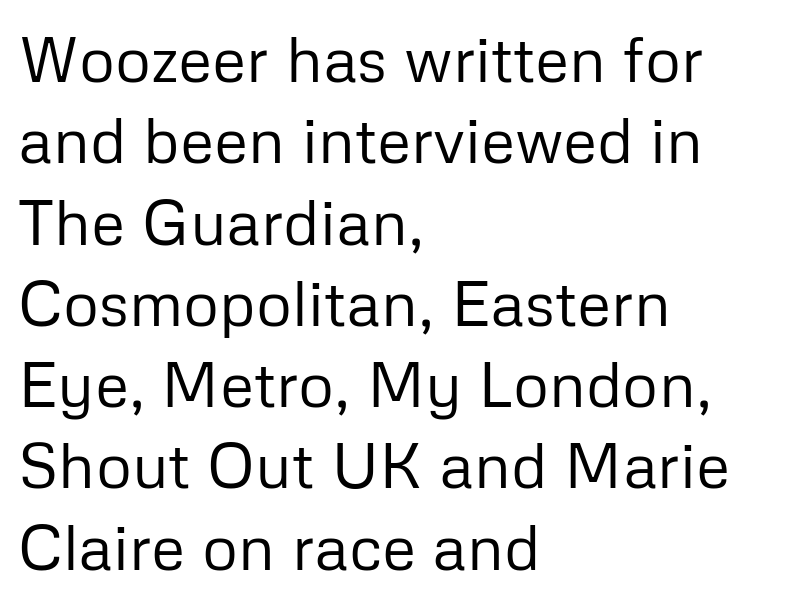
Q: Is the text bold? A: No.
Q: Is the text italic (slanted)? A: No, it is upright.
Q: Is the typeface a serif or a sans-serif typeface? A: Sans-serif.
Q: Is the text underlined? A: No.
Q: How is the paragraph aligned? A: Left-aligned.
Q: Is the spacing between letters normal or unusually wide? A: Normal.
Q: Is the spacing between lines tight, normal or loose? A: Normal.
Q: Width (condensed, normal, or wide)? A: Normal.
Q: Stroke contrast? A: Low.
Q: x-height? A: Medium.
Q: Monospaced? A: No.
